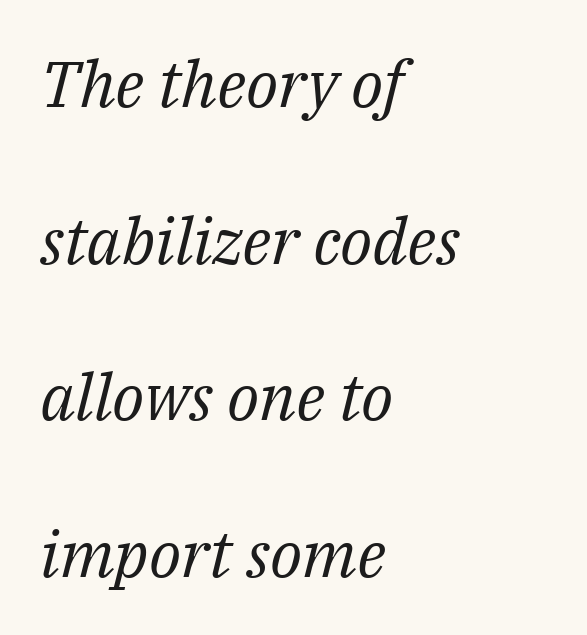
The image shows 65 px regular-weight serif type, italic (leaning right); set left-aligned, loose line spacing (2.41x), normal letter spacing, not underlined; medium stroke contrast and a medium x-height.
